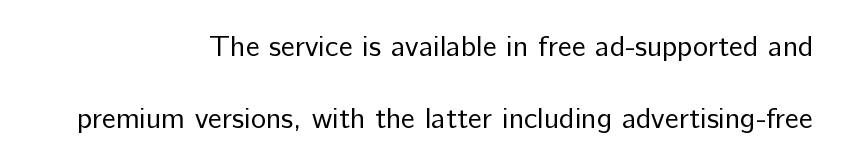
The setting favours the right margin, as signatures and pull-quotes sometimes do. Grotesque or geometric, the face here clearly has no serifs. A clean baseline with only descenders dipping below it. Character widths vary here, with narrow letters taking less room than wide ones.
